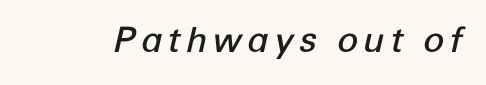
Q: Is the text bold? A: Semi-bold.
Q: Is the text italic (slanted)? A: Yes, it leans right by about 12 degrees.
Q: Is the text underlined? A: No.
Q: Width (condensed, normal, or wide)? A: Normal.
Q: Stroke contrast? A: Low.
Q: x-height? A: Medium.
Q: Monospaced? A: No.
